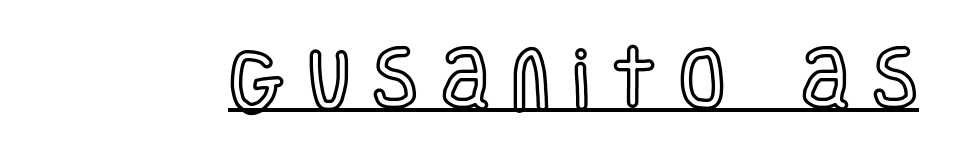
Q: Is the text italic (slanted)? A: No, it is upright.
Q: Is the text underlined? A: Yes.
Q: Is the spacing between letters normal or unusually wide? A: Unusually wide.
Q: Width (condensed, normal, or wide)? A: Condensed.
Q: x-height? A: Large.
Q: Monospaced? A: No.
